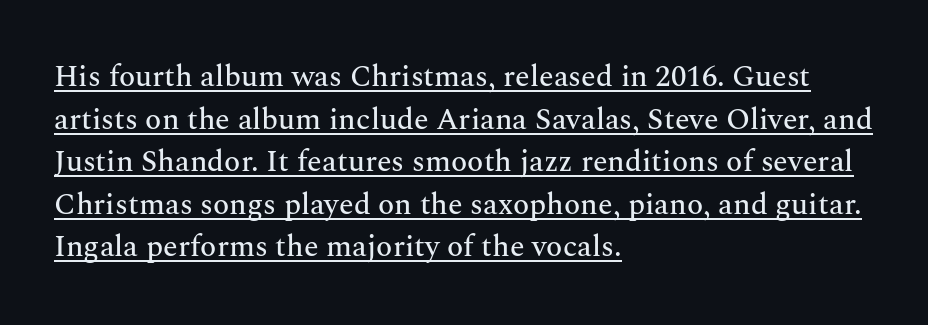
Serif or sans? Serif — the stroke terminals have little feet. The rendering uses the underline text-decoration. Each letter keeps its own natural width here, so spacing adapts to shape. This sample keeps an unexceptional amount of space between lines. If you drew a ruler down the left edge, every line would touch it. Spacing between characters is what you'd get straight out of the box.
